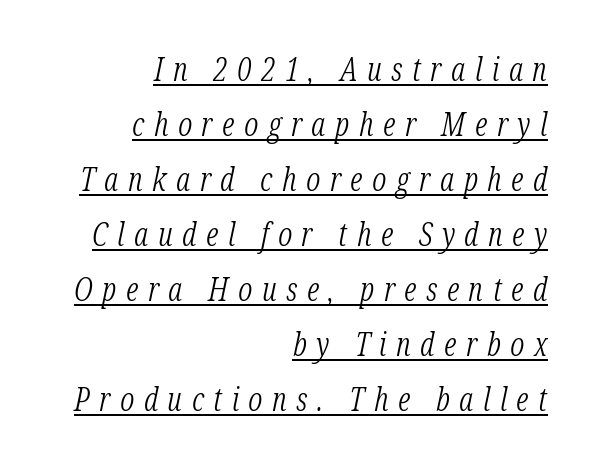
The letters advance in unequal steps, a hallmark of proportional type. Layout note: lines flush right. The face used here is rendered with a markedly widened letterfit. No heavy texture on the line: the type isn't bold. Typographically, this falls in the serif category. The specimen reads as italic at a glance.
